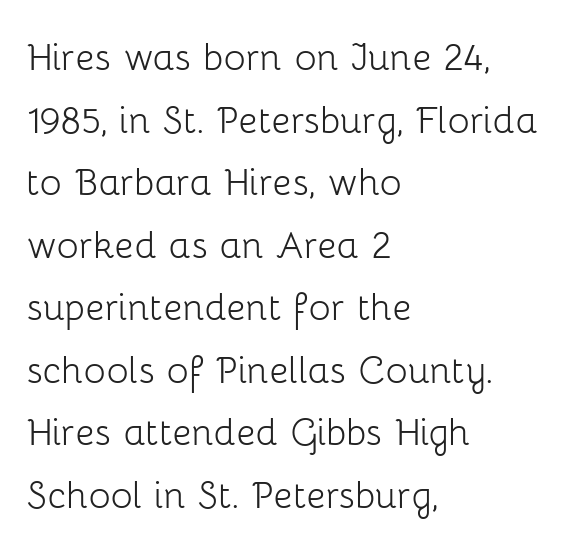
The image shows 46 px light sans-serif type, upright; set left-aligned, normal line spacing (1.36x), normal letter spacing, not underlined; low stroke contrast and a medium x-height.
